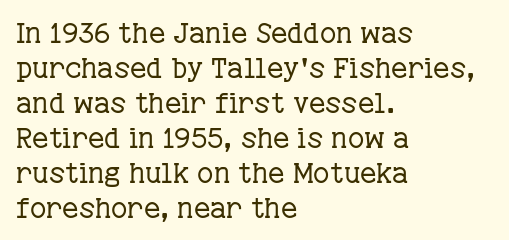
Q: Is the text bold? A: No.
Q: Is the text italic (slanted)? A: No, it is upright.
Q: Is the typeface a serif or a sans-serif typeface? A: Serif.
Q: Is the text underlined? A: No.
Q: How is the paragraph aligned? A: Left-aligned.
Q: Is the spacing between letters normal or unusually wide? A: Normal.
Q: Is the spacing between lines tight, normal or loose? A: Normal.
Q: Width (condensed, normal, or wide)? A: Normal.
Q: Stroke contrast? A: Low.
Q: x-height? A: Medium.
Q: Monospaced? A: No.
